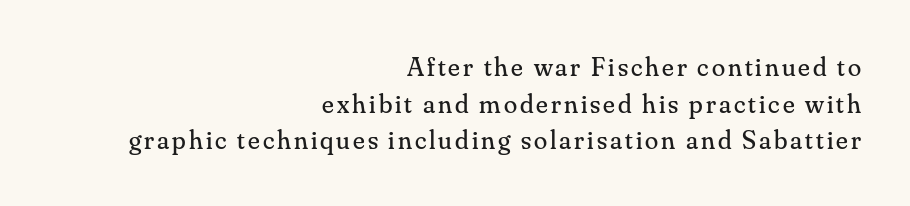
The image shows 27 px text type, upright; set right-aligned, normal line spacing (1.36x), not underlined.
